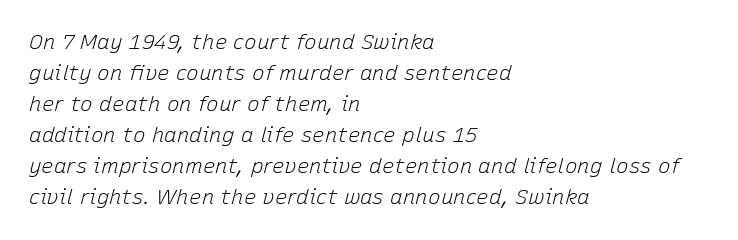
A normal amount of white space separates one row of letters from the next. The rendering applies a slant to the glyphs. The letters sit at their default tracking, neither squeezed nor spread. Visually the block forms a straight wall on the left and a jagged coastline on the right.
